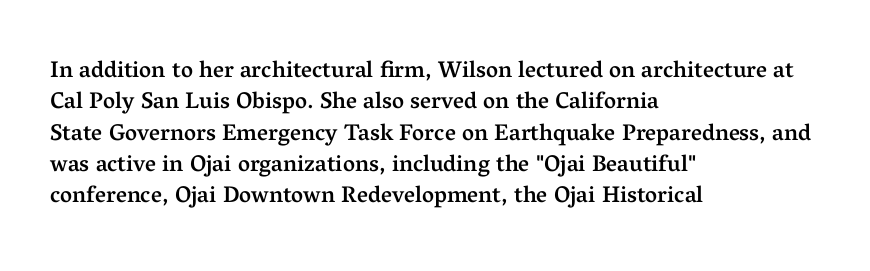
{"italic": "no", "bold": "semi", "underline": "no", "align": "left", "line_spacing": "normal", "line_spacing_ratio": 1.36, "letter_spacing": "normal", "letter_spacing_em": 0.0, "glyph_px": 23}
